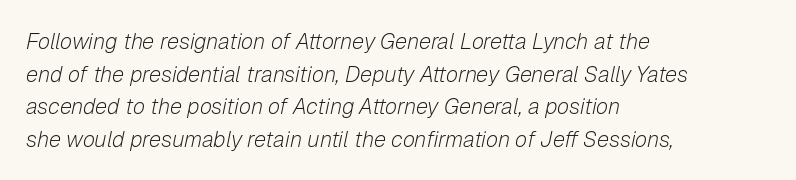
The image shows 22 px text type, italic (leaning right); set left-aligned, normal line spacing (1.48x), normal letter spacing, not underlined.
